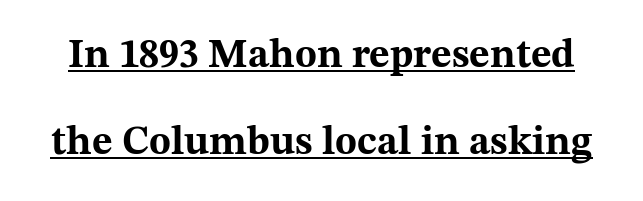
Q: Is the text bold? A: Yes.
Q: Is the text italic (slanted)? A: No, it is upright.
Q: Is the typeface a serif or a sans-serif typeface? A: Serif.
Q: Is the text underlined? A: Yes.
Q: Is the spacing between letters normal or unusually wide? A: Normal.
Q: Is the spacing between lines tight, normal or loose? A: Loose.
Q: Width (condensed, normal, or wide)? A: Wide.
Q: Stroke contrast? A: Medium.
Q: x-height? A: Medium.
Q: Monospaced? A: No.
